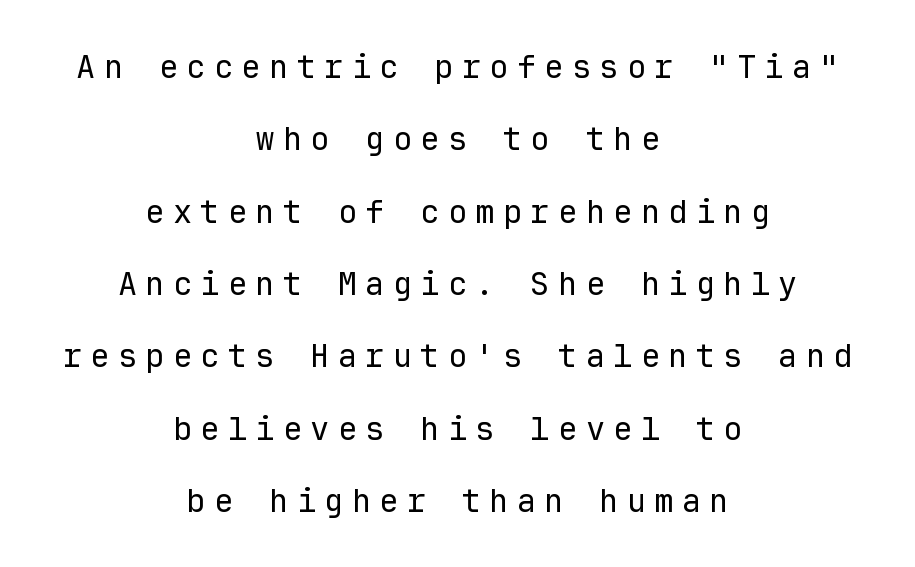
The paragraph has two soft edges and a firm central axis. The line-height multiplier appears high, well above default. Monospaced: the letters line up in strict vertical columns. In terms of letterform style, serifs are entirely absent. A roman cut, with each character standing at attention.
